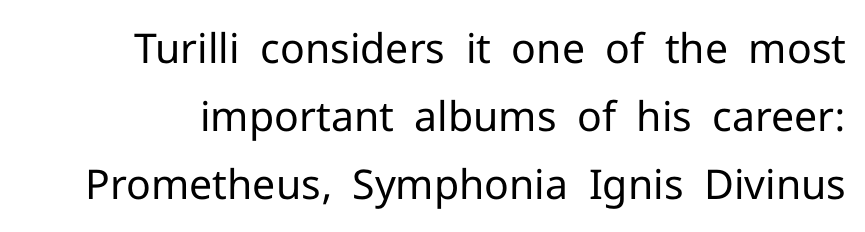
There is no visible air inserted between adjacent glyphs. Upright lettering throughout. Any mark beneath the type? The region is blank. The passage shown is not bold in any degree. The face used here is proportionally spaced, like ordinary book or web type. This is sans-serif lettering, the kind often seen on screens and signage.
